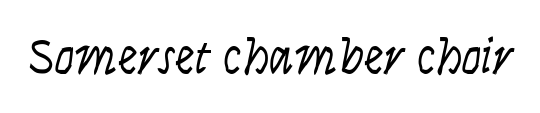
{"italic": "yes", "lean": "right", "slant_degrees": 9, "bold": "no", "weight": "light", "width": "condensed", "stroke_contrast": "low", "x_height": "large", "monospaced": "no", "underline": "no", "letter_spacing": "normal", "letter_spacing_em": 0.0, "glyph_px": 50}
